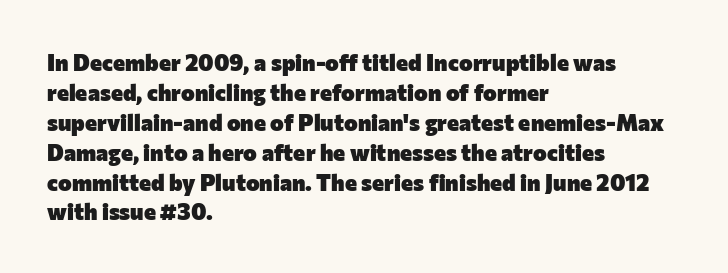
{"italic": "no", "bold": "yes", "underline": "no", "align": "left", "line_spacing": "normal", "line_spacing_ratio": 1.3, "letter_spacing": "normal", "letter_spacing_em": 0.0, "glyph_px": 23}
